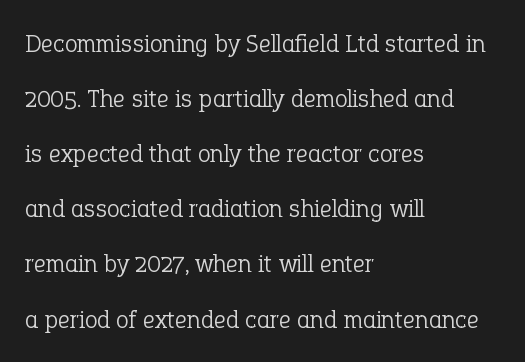
The image shows 26 px text type, upright; set left-aligned, loose line spacing (2.12x), normal letter spacing, not underlined.
